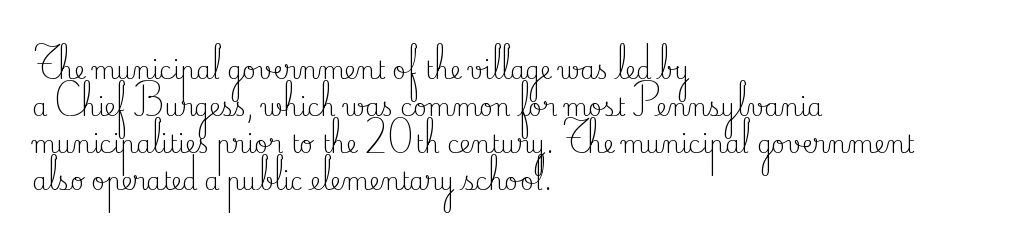
Q: Is the text bold? A: No.
Q: Is the text italic (slanted)? A: No, it is upright.
Q: Is the text underlined? A: No.
Q: How is the paragraph aligned? A: Left-aligned.
Q: Is the spacing between letters normal or unusually wide? A: Normal.
Q: Is the spacing between lines tight, normal or loose? A: Normal.
